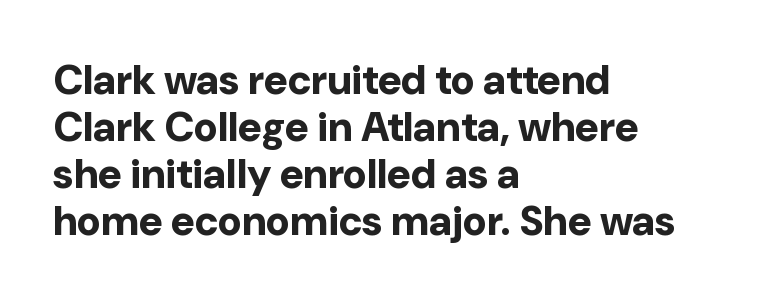
Q: Is the text bold? A: Yes.
Q: Is the text italic (slanted)? A: No, it is upright.
Q: Is the typeface a serif or a sans-serif typeface? A: Sans-serif.
Q: Is the text underlined? A: No.
Q: How is the paragraph aligned? A: Left-aligned.
Q: Is the spacing between letters normal or unusually wide? A: Normal.
Q: Is the spacing between lines tight, normal or loose? A: Tight.
Q: Width (condensed, normal, or wide)? A: Normal.
Q: Stroke contrast? A: Low.
Q: x-height? A: Medium.
Q: Monospaced? A: No.
